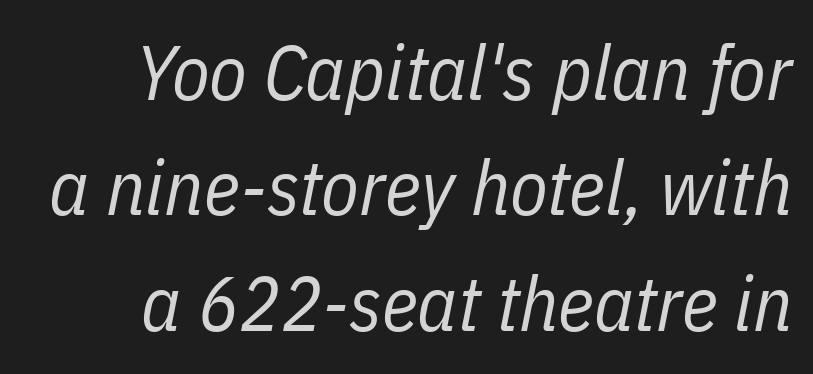
The image shows 77 px regular-weight, condensed type, italic (leaning right); set normal line spacing (1.5x), normal letter spacing, not underlined; low stroke contrast and a medium x-height.
